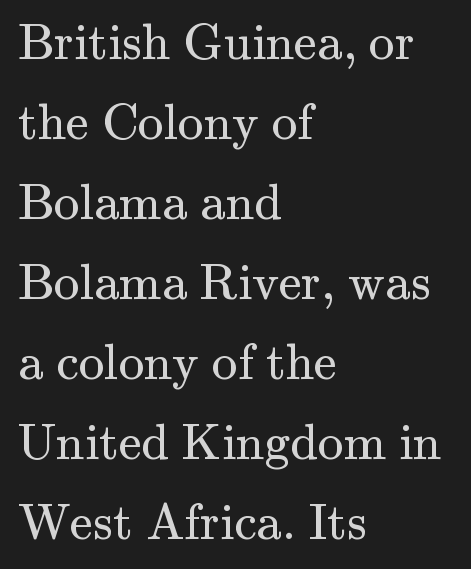
Every character sits straight up, as roman type does. You could not count columns in this text — the font is proportionally spaced. The baseline area is clear. The glyphs in this specimen are seriffed. This rendering leaves character spacing at its baseline value. The typeface has the unassuming heft of standard copy or less.
